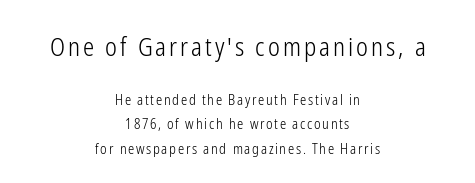
The image shows 25 px text type, upright; set centered, line spacing 1.73x, not underlined; the first (top) block is 1.79x larger.
